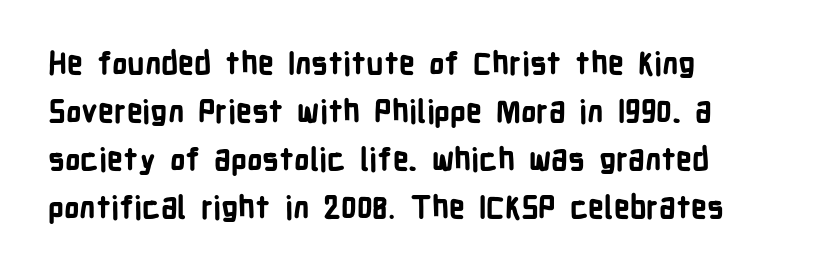
Q: Is the text bold? A: Yes.
Q: Is the text italic (slanted)? A: No, it is upright.
Q: Is the typeface a serif or a sans-serif typeface? A: Sans-serif.
Q: Is the text underlined? A: No.
Q: How is the paragraph aligned? A: Left-aligned.
Q: Is the spacing between letters normal or unusually wide? A: Normal.
Q: Is the spacing between lines tight, normal or loose? A: Normal.
Q: Width (condensed, normal, or wide)? A: Condensed.
Q: Stroke contrast? A: Low.
Q: x-height? A: Medium.
Q: Monospaced? A: No.
